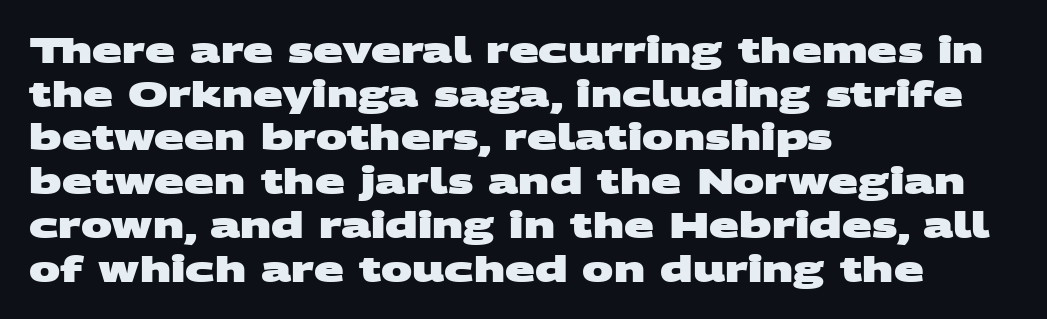
The type family on display is of the sans-serif kind. This rendering uses left alignment, leaving the right contour irregular. What stands out about the letter spacing? Nothing — it is the standard amount. Weight check: bold — yes, fully.
